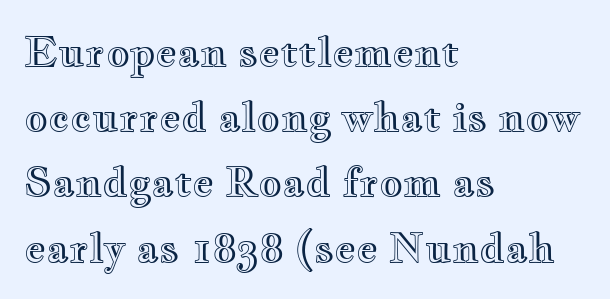
The block of text has a typical density, with ordinary space between rows. No word sits above an underline. The typography opts for an upright posture over an oblique one. The face used here is proportionally spaced, like ordinary book or web type.
